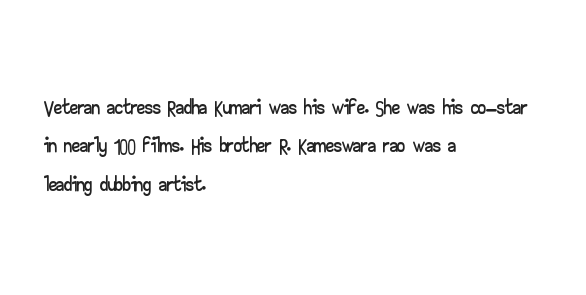
The image shows 32 px wide sans-serif type, upright; set left-aligned, line spacing 1.2x, normal letter spacing, not underlined; low stroke contrast and a small x-height.
